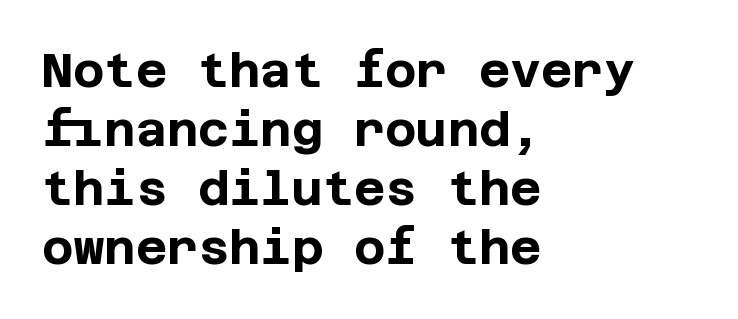
The image shows 48 px bold sans-serif type, upright; set left-aligned, line spacing 1.23x, normal letter spacing, not underlined; low stroke contrast and a large x-height.
